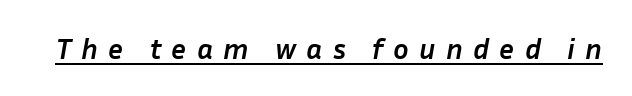
The image shows 29 px semibold type, italic (leaning right); set unusually wide letter spacing (+0.35 em), underlined; low stroke contrast and a medium x-height.
